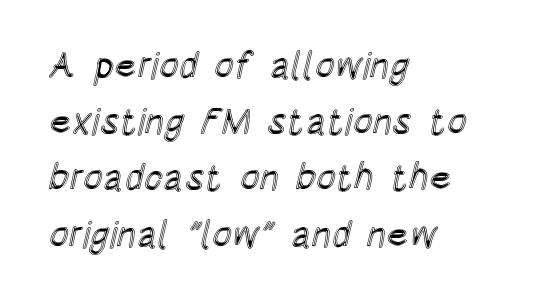
{"width": "condensed", "x_height": "large", "monospaced": "no", "underline": "no", "align": "left", "line_spacing": "normal", "line_spacing_ratio": 1.52, "letter_spacing": "normal", "letter_spacing_em": 0.0, "glyph_px": 37}
